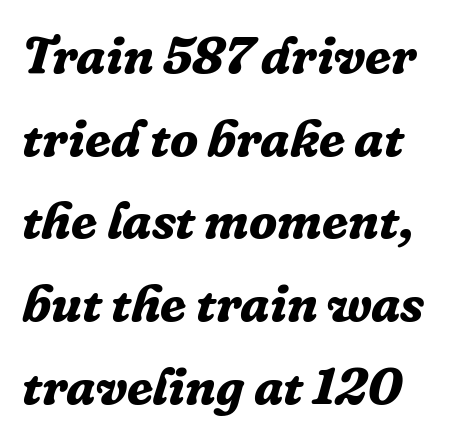
{"serif": "yes", "italic": "yes", "lean": "right", "slant_degrees": 16, "bold": "yes", "weight": "bold", "width": "normal", "stroke_contrast": "low", "x_height": "medium", "monospaced": "no", "underline": "no", "line_spacing": "normal", "line_spacing_ratio": 1.59, "letter_spacing": "normal", "letter_spacing_em": 0.0, "glyph_px": 52}
